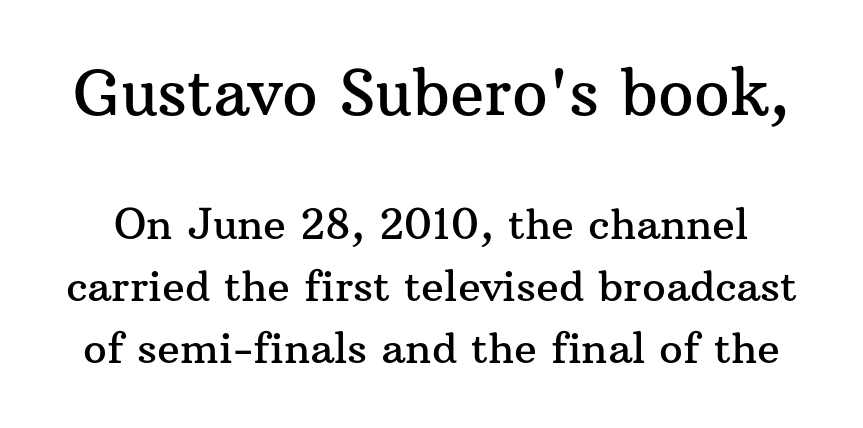
The image shows 63 px serif type, upright; set normal line spacing (1.48x), normal letter spacing, not underlined; the first (top) block is 1.5x larger; medium stroke contrast and a medium x-height.
